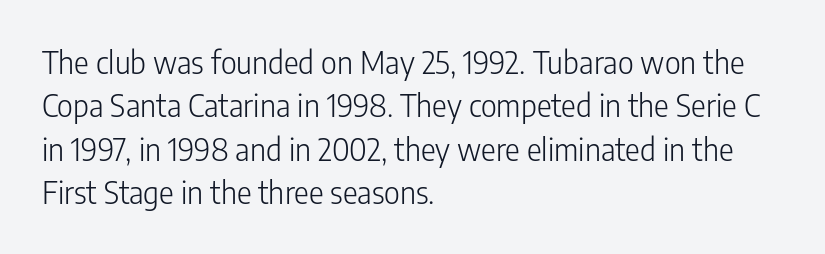
The image shows 31 px light, condensed sans-serif type, upright; set left-aligned, normal line spacing (1.4x), normal letter spacing, not underlined; low stroke contrast and a medium x-height.
